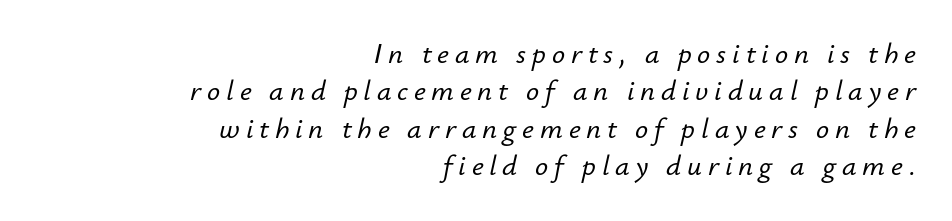
Designer's note — italics engaged. Caption: multi-line text, flush right, ragged left. The letters advance in unequal steps, a hallmark of proportional type. This rendering features lettering with no underline.
